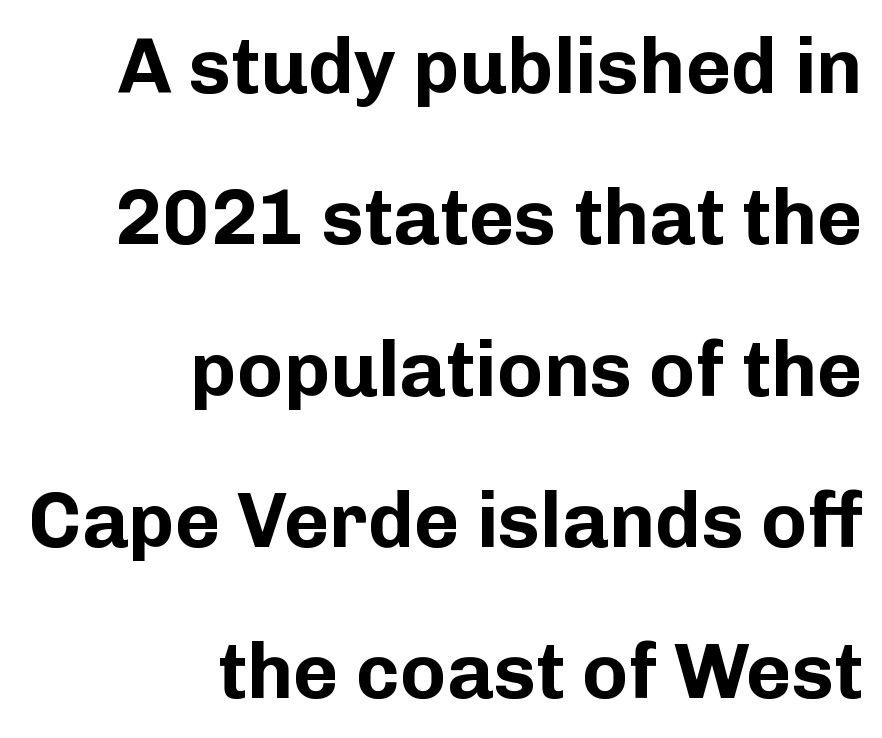
The image shows 78 px bold sans-serif type, upright; set right-aligned, loose line spacing (1.94x), normal letter spacing, not underlined; low stroke contrast and a medium x-height.
